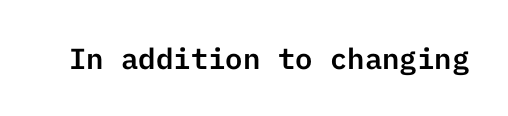
The image shows 29 px sans-serif type, upright; set normal letter spacing, not underlined; low stroke contrast and a medium x-height.
